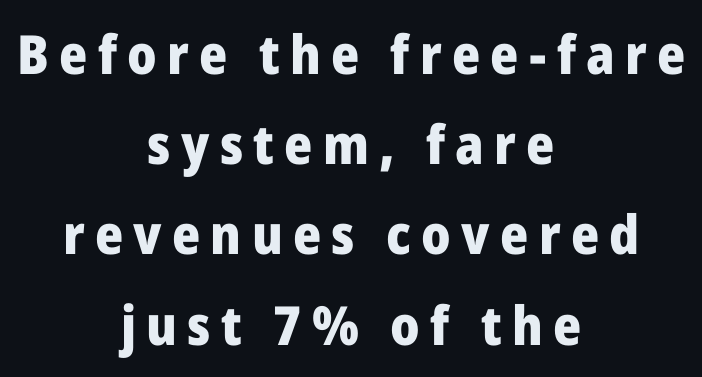
The image shows 54 px heavy sans-serif type, upright; set centered, normal line spacing (1.67x), not underlined; low stroke contrast and a medium x-height.
